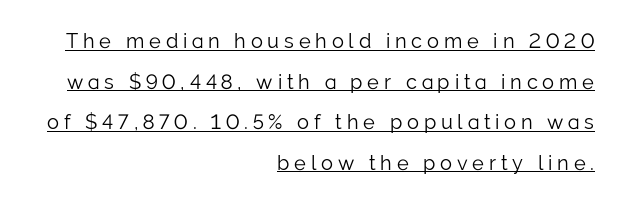
The type sits square on the baseline with zero lean. These lines have a slow, spaced-out rhythm from letter to letter. Is there an underline? Yes — a line sits under the letters. The ragged edge is on the left, which tells us the setting is flush right.
